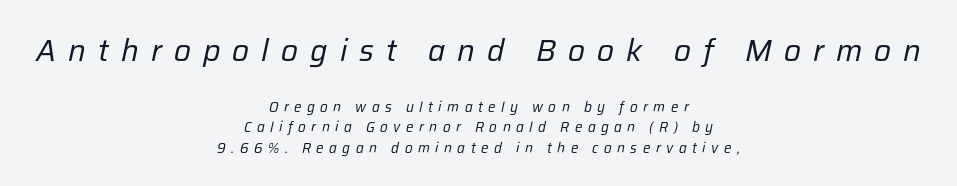
Proportional: the letters do not fall into vertical columns. The rendering applies a slant to the glyphs. You get the large type first, then a drop to smaller type. Both edges are ragged and mirror each other, which tells us the setting is centered. Beneath every word, the page is bare. The face used here is rendered with a markedly widened letterfit.
